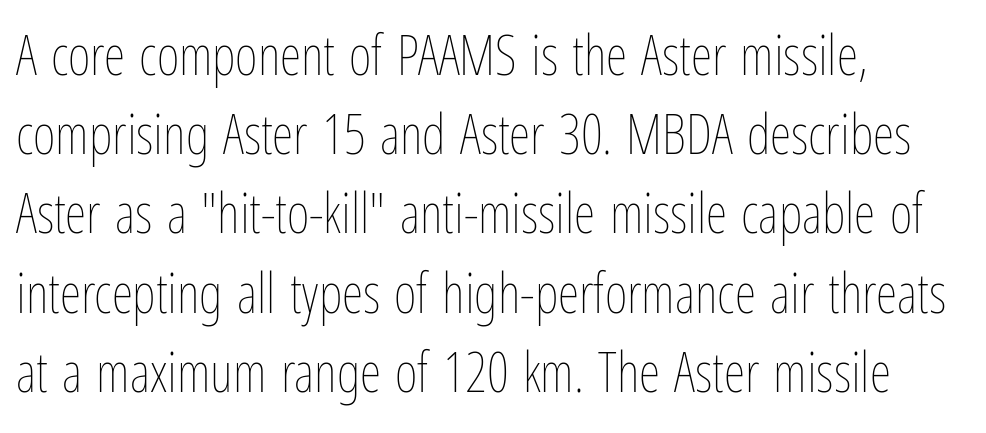
The image shows 55 px thin, condensed type, upright; set left-aligned, normal line spacing (1.44x), normal letter spacing, not underlined; low stroke contrast and a medium x-height.
